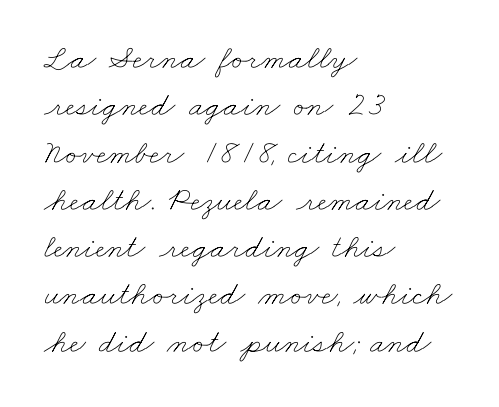
The paragraph shown leans on its left margin. No extra ink here — the face is not bold. Default kerning and tracking; the words read as compact shapes. Is this a fixed-width face? No — the glyphs have proportional, varying widths. Letters rest on an invisible, unmarked baseline.
